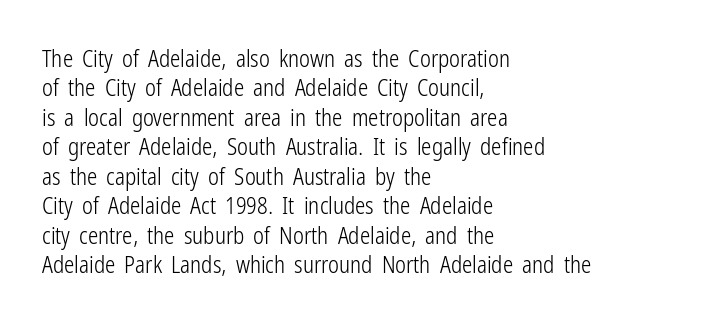
The image shows 23 px text type, upright; set left-aligned, normal line spacing (1.28x), normal letter spacing, not underlined.
